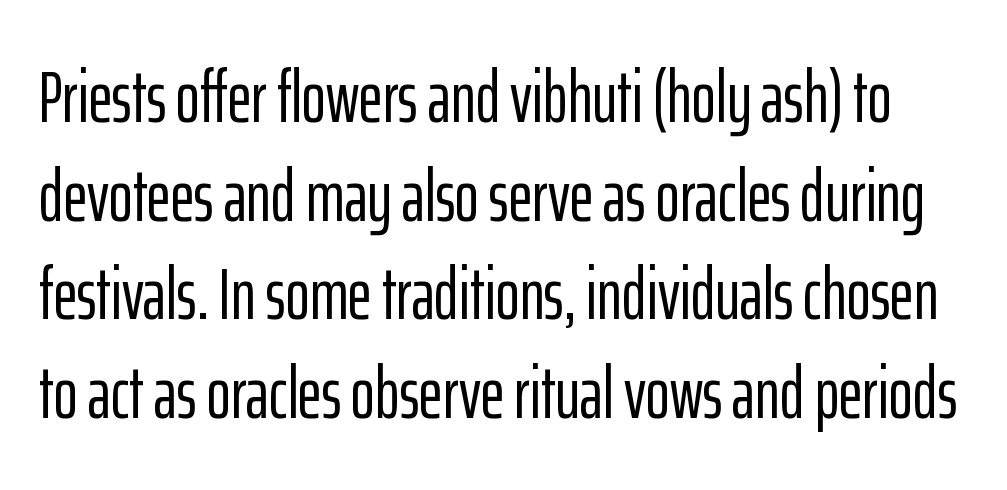
Letter spacing: default. Each new line begins a customary step beneath the previous one. The letters advance in unequal steps, a hallmark of proportional type. The rendering shows plain stroke endings on the letterforms — a sans-serif design. The typography opts for an upright posture over an oblique one.
